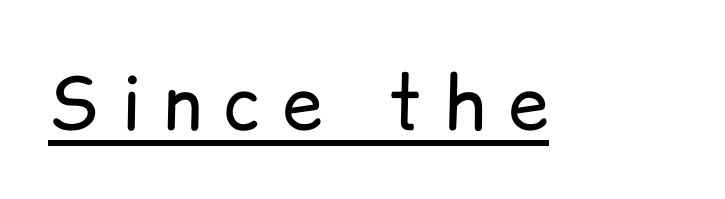
{"serif": "no", "italic": "no", "bold": "no", "weight": "regular", "width": "normal", "stroke_contrast": "low", "x_height": "medium", "monospaced": "no", "underline": "yes", "letter_spacing": "wide", "letter_spacing_em": 0.3, "glyph_px": 73}
